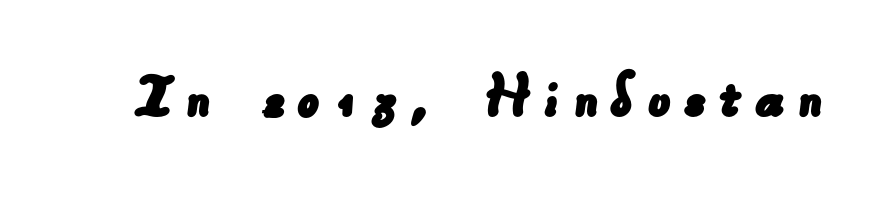
Stroke terminals: plain, sans-serif. Proportional: the letters do not fall into vertical columns. The baseline area is clear.
